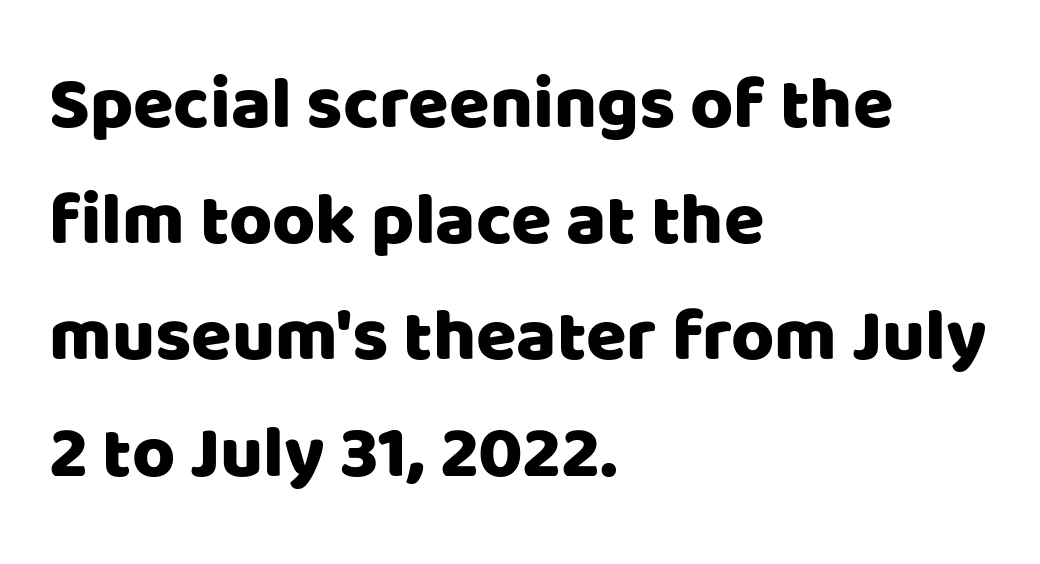
The image shows 74 px sans-serif type, upright; set left-aligned, normal line spacing (1.57x), normal letter spacing, not underlined; low stroke contrast and a large x-height.
